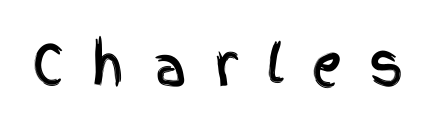
Q: Is the text italic (slanted)? A: No, it is upright.
Q: Is the typeface a serif or a sans-serif typeface? A: Sans-serif.
Q: Is the text underlined? A: No.
Q: Is the spacing between letters normal or unusually wide? A: Unusually wide.
Q: Width (condensed, normal, or wide)? A: Condensed.
Q: x-height? A: Large.
Q: Monospaced? A: No.
